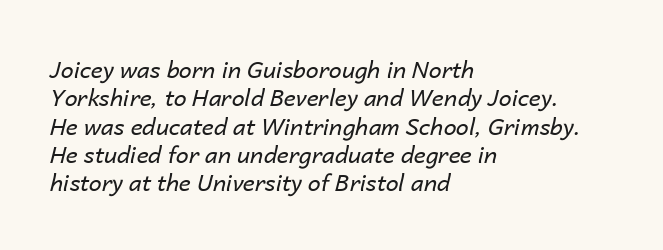
The image shows 23 px text type, italic (leaning right); set left-aligned, line spacing 1.23x, normal letter spacing, not underlined.
